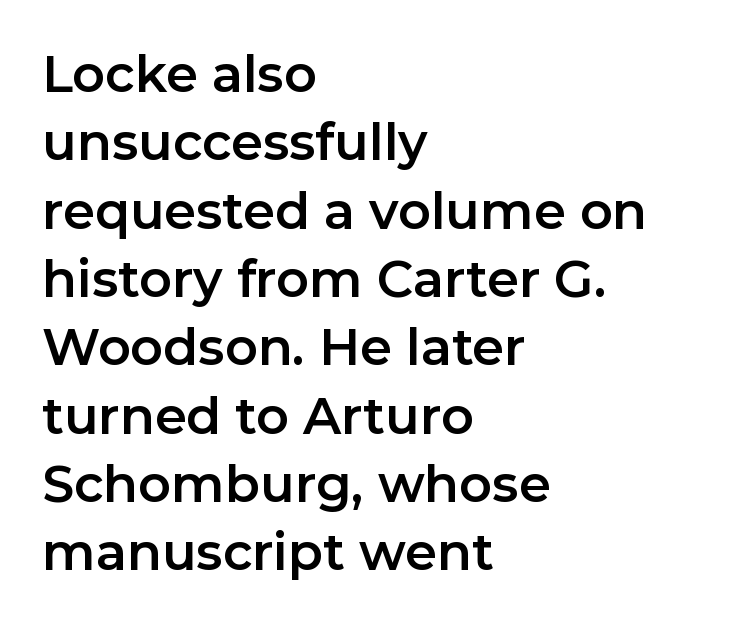
The image shows 51 px sans-serif type, upright; set left-aligned, normal line spacing (1.34x), normal letter spacing, not underlined; low stroke contrast and a medium x-height.
